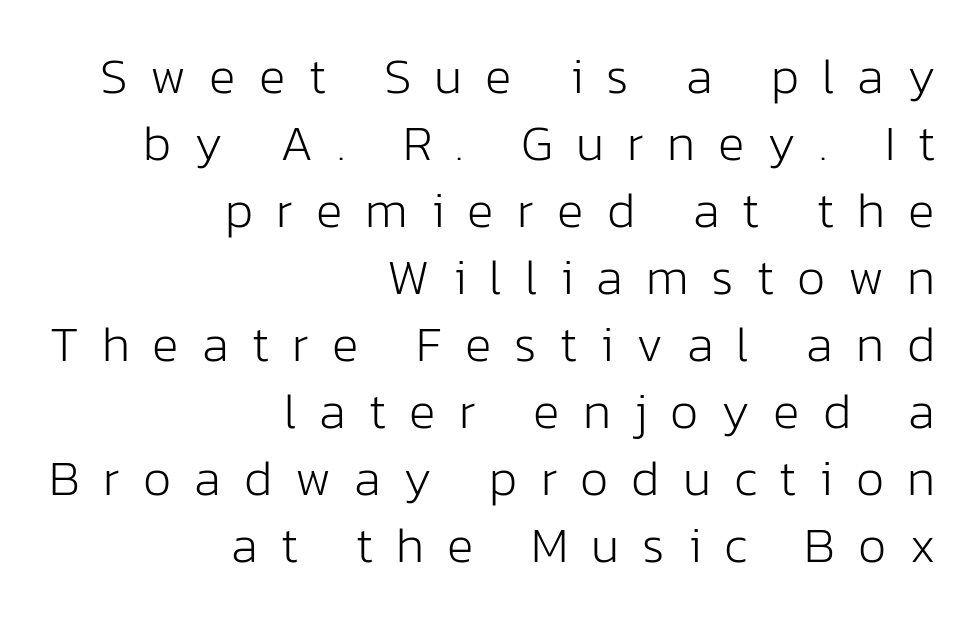
Q: Is the text bold? A: No.
Q: Is the text italic (slanted)? A: No, it is upright.
Q: Is the typeface a serif or a sans-serif typeface? A: Sans-serif.
Q: Is the text underlined? A: No.
Q: How is the paragraph aligned? A: Right-aligned.
Q: Is the spacing between letters normal or unusually wide? A: Unusually wide.
Q: Is the spacing between lines tight, normal or loose? A: Normal.
Q: Width (condensed, normal, or wide)? A: Normal.
Q: Stroke contrast? A: Low.
Q: x-height? A: Medium.
Q: Monospaced? A: No.
